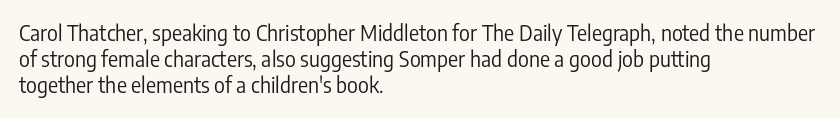
Q: Is the text bold? A: No.
Q: Is the text italic (slanted)? A: No, it is upright.
Q: Is the text underlined? A: No.
Q: How is the paragraph aligned? A: Left-aligned.
Q: Is the spacing between letters normal or unusually wide? A: Normal.
Q: Is the spacing between lines tight, normal or loose? A: Normal.
